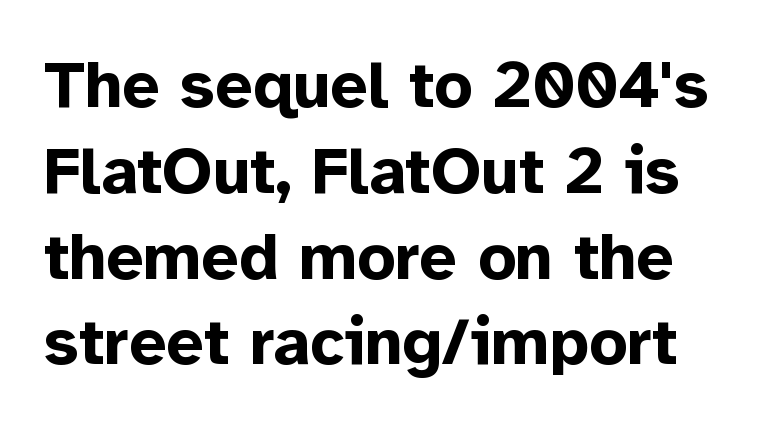
{"serif": "no", "italic": "no", "bold": "yes", "weight": "bold", "width": "normal", "stroke_contrast": "low", "x_height": "medium", "monospaced": "no", "underline": "no", "line_spacing": "normal", "line_spacing_ratio": 1.3, "letter_spacing": "normal", "letter_spacing_em": 0.0, "glyph_px": 66}
